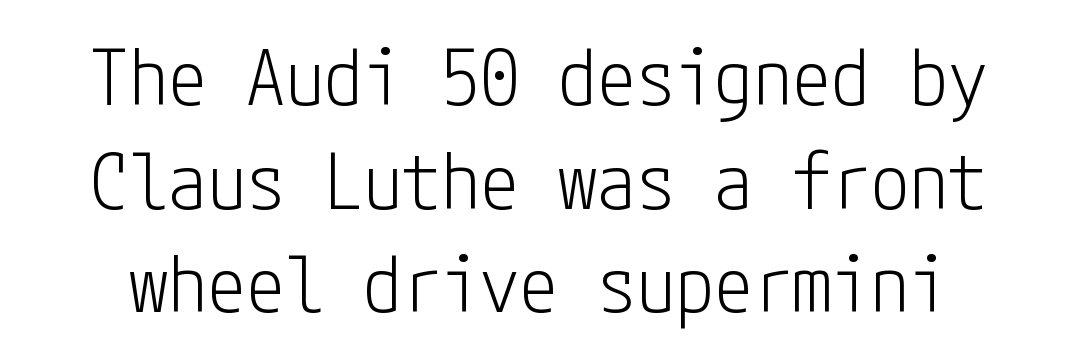
{"serif": "no", "italic": "no", "bold": "no", "weight": "light", "width": "condensed", "stroke_contrast": "low", "x_height": "medium", "underline": "no", "line_spacing": "normal", "line_spacing_ratio": 1.33, "letter_spacing": "normal", "letter_spacing_em": 0.0, "glyph_px": 78}
